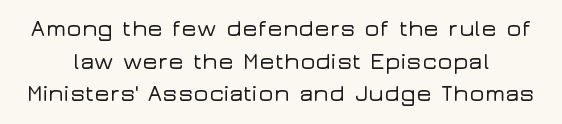
Q: Is the text italic (slanted)? A: No, it is upright.
Q: Is the text underlined? A: No.
Q: Is the spacing between letters normal or unusually wide? A: Normal.
Q: Is the spacing between lines tight, normal or loose? A: Normal.
